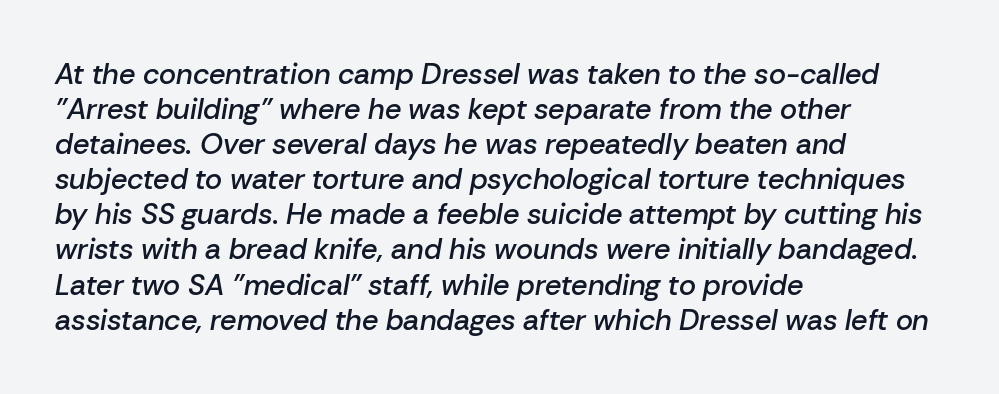
{"italic": "yes", "lean": "right", "slant_degrees": 10, "bold": "semi", "weight": "semibold", "width": "normal", "stroke_contrast": "low", "x_height": "medium", "monospaced": "no", "underline": "no", "align": "left", "line_spacing_ratio": 1.21, "letter_spacing": "normal", "letter_spacing_em": 0.0, "glyph_px": 29}
